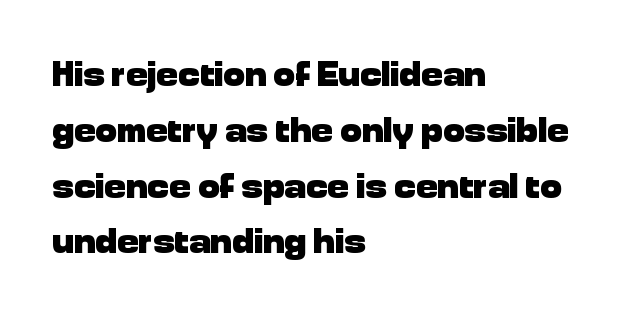
Q: Is the text bold? A: Yes.
Q: Is the text italic (slanted)? A: No, it is upright.
Q: Is the typeface a serif or a sans-serif typeface? A: Sans-serif.
Q: Is the text underlined? A: No.
Q: How is the paragraph aligned? A: Left-aligned.
Q: Is the spacing between letters normal or unusually wide? A: Normal.
Q: Is the spacing between lines tight, normal or loose? A: Normal.
Q: Width (condensed, normal, or wide)? A: Normal.
Q: Stroke contrast? A: Low.
Q: x-height? A: Medium.
Q: Monospaced? A: No.
